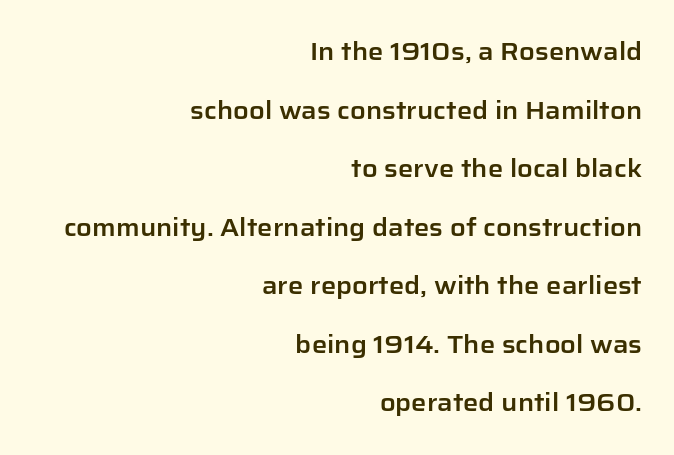
Q: Is the text italic (slanted)? A: No, it is upright.
Q: Is the text underlined? A: No.
Q: How is the paragraph aligned? A: Right-aligned.
Q: Is the spacing between letters normal or unusually wide? A: Normal.
Q: Is the spacing between lines tight, normal or loose? A: Loose.
